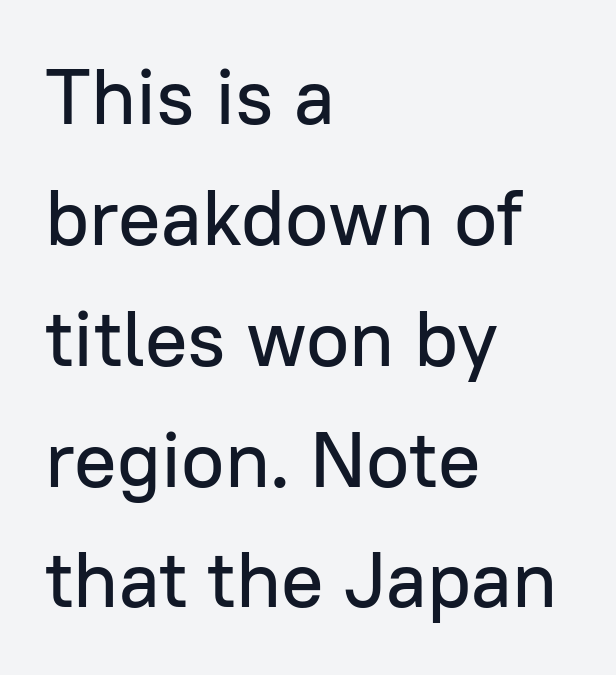
Q: Is the text italic (slanted)? A: No, it is upright.
Q: Is the typeface a serif or a sans-serif typeface? A: Sans-serif.
Q: Is the text underlined? A: No.
Q: How is the paragraph aligned? A: Left-aligned.
Q: Is the spacing between letters normal or unusually wide? A: Normal.
Q: Is the spacing between lines tight, normal or loose? A: Normal.
Q: Width (condensed, normal, or wide)? A: Normal.
Q: Stroke contrast? A: Low.
Q: x-height? A: Medium.
Q: Monospaced? A: No.
